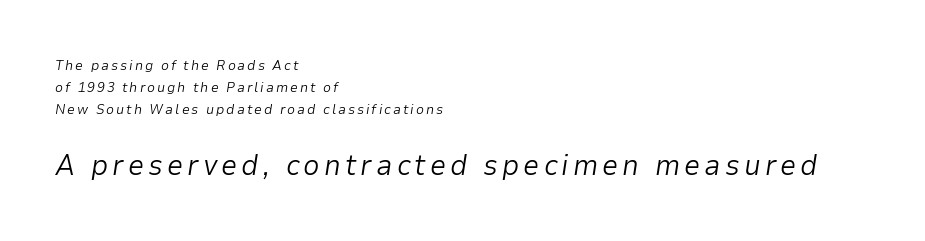
Q: Is the text bold? A: No.
Q: Is the text italic (slanted)? A: Yes, it leans right by about 9 degrees.
Q: Is the text underlined? A: No.
Q: How is the paragraph aligned? A: Left-aligned.
Q: Is the spacing between lines tight, normal or loose? A: Normal.
Q: Which block of text is set in a larger size, the first (top) or the second (bottom)? A: The second (bottom) one.
Q: Width (condensed, normal, or wide)? A: Normal.
Q: Stroke contrast? A: Low.
Q: x-height? A: Medium.
Q: Monospaced? A: No.
